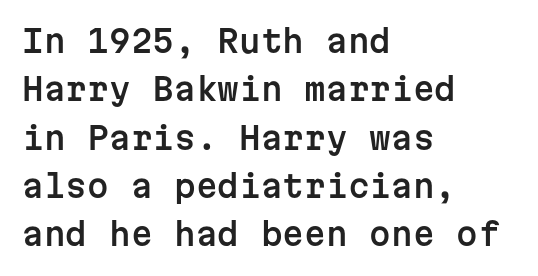
The image shows 31 px sans-serif type, upright, monospaced; set left-aligned, normal line spacing (1.56x), normal letter spacing, not underlined; low stroke contrast and a medium x-height.
